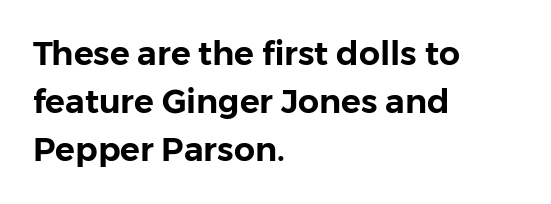
{"serif": "no", "italic": "no", "width": "normal", "stroke_contrast": "low", "x_height": "medium", "monospaced": "no", "underline": "no", "align": "left", "line_spacing": "normal", "line_spacing_ratio": 1.46, "letter_spacing": "normal", "letter_spacing_em": 0.0, "glyph_px": 33}
